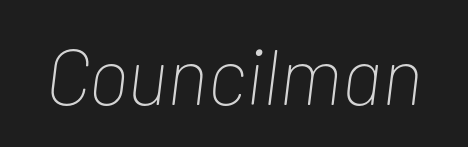
The image shows 79 px thin, condensed type, italic (leaning right); set normal letter spacing, not underlined; low stroke contrast and a medium x-height.
